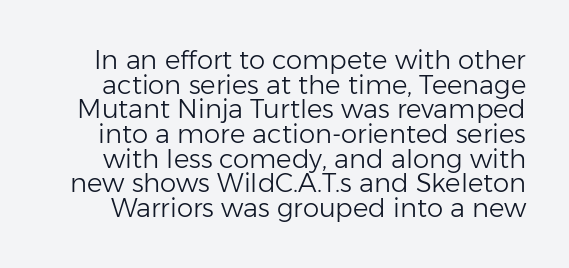
The image shows 26 px text type, upright; set tight line spacing (0.95x), normal letter spacing, not underlined.
